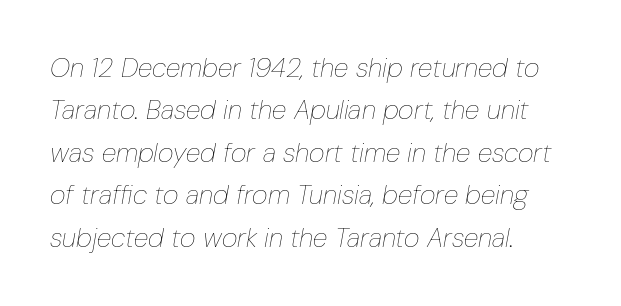
Q: Is the text bold? A: No.
Q: Is the text italic (slanted)? A: Yes, it leans right by about 10 degrees.
Q: Is the text underlined? A: No.
Q: How is the paragraph aligned? A: Left-aligned.
Q: Is the spacing between letters normal or unusually wide? A: Normal.
Q: Is the spacing between lines tight, normal or loose? A: Normal.
